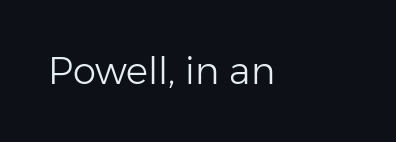
{"serif": "no", "italic": "no", "bold": "no", "weight": "light", "width": "normal", "stroke_contrast": "low", "x_height": "medium", "monospaced": "no", "underline": "no", "letter_spacing": "normal", "letter_spacing_em": 0.0, "glyph_px": 37}
